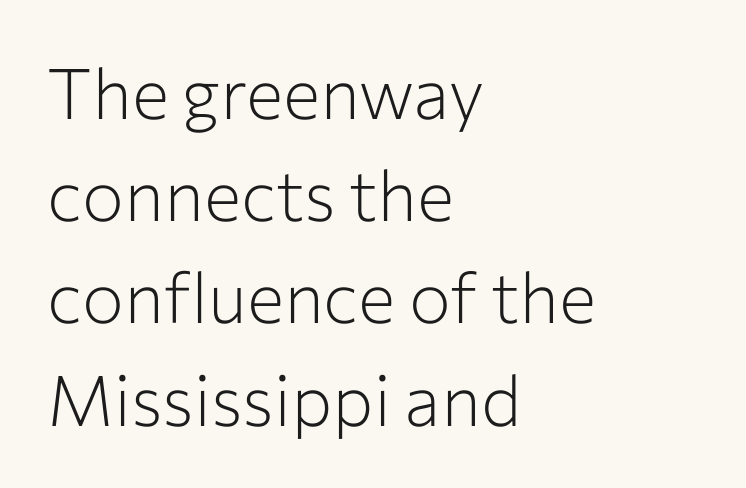
Q: Is the text bold? A: No.
Q: Is the text italic (slanted)? A: No, it is upright.
Q: Is the typeface a serif or a sans-serif typeface? A: Sans-serif.
Q: Is the text underlined? A: No.
Q: How is the paragraph aligned? A: Left-aligned.
Q: Is the spacing between letters normal or unusually wide? A: Normal.
Q: Is the spacing between lines tight, normal or loose? A: Normal.
Q: Width (condensed, normal, or wide)? A: Normal.
Q: Stroke contrast? A: Low.
Q: x-height? A: Medium.
Q: Monospaced? A: No.
